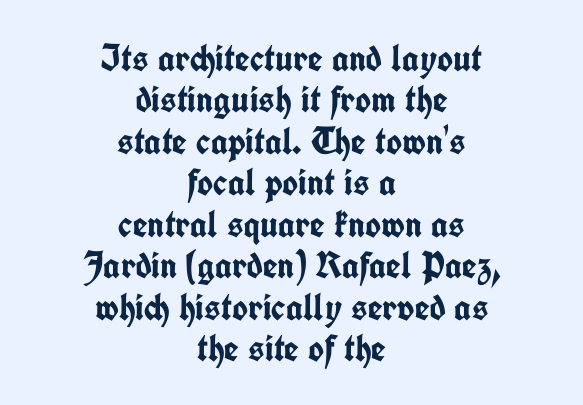
{"serif": "no", "italic": "no", "bold": "yes", "weight": "semibold", "width": "condensed", "stroke_contrast": "low", "x_height": "medium", "monospaced": "no", "underline": "no", "align": "center", "line_spacing": "tight", "line_spacing_ratio": 1.09, "letter_spacing": "normal", "letter_spacing_em": 0.0, "glyph_px": 38}
